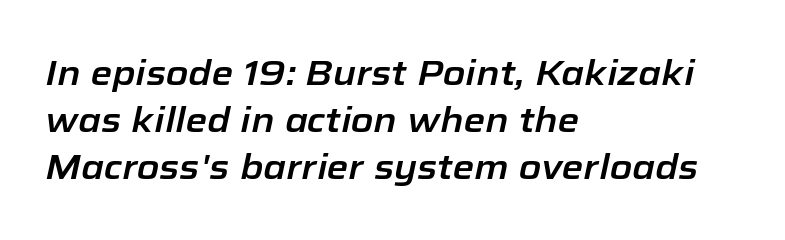
What's the leading like? Ordinary, nothing unusual. Layout note: lines flush left. The face used here is proportionally spaced, like ordinary book or web type. The face used here has a pronounced slope to its letters.
